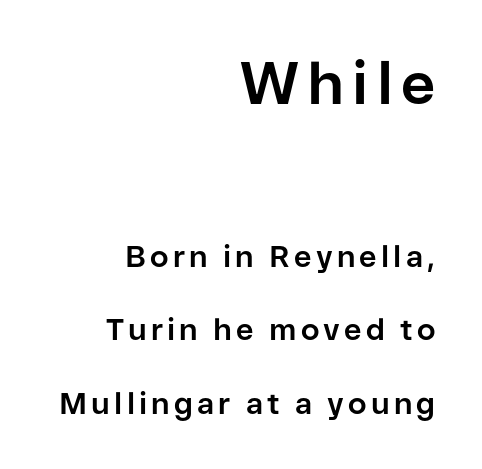
The image shows 59 px bold sans-serif type, upright; set right-aligned, loose line spacing (2.44x), not underlined; the first (top) block is 1.97x larger; low stroke contrast and a medium x-height.
